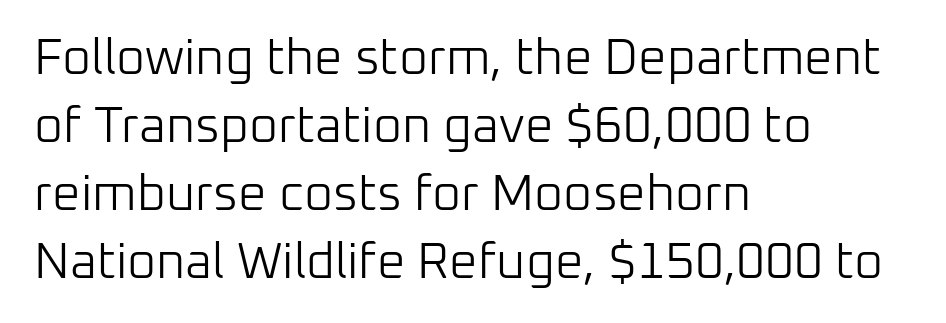
{"serif": "no", "italic": "no", "bold": "no", "weight": "light", "width": "normal", "stroke_contrast": "low", "x_height": "medium", "monospaced": "no", "underline": "no", "align": "left", "line_spacing": "normal", "line_spacing_ratio": 1.36, "letter_spacing": "normal", "letter_spacing_em": 0.0, "glyph_px": 50}
